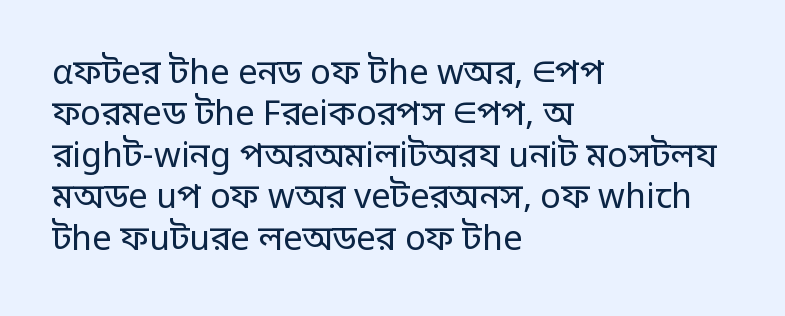
The image shows 34 px regular-weight sans-serif type, upright; set left-aligned, line spacing 1.22x, normal letter spacing, not underlined; low stroke contrast and a large x-height.
